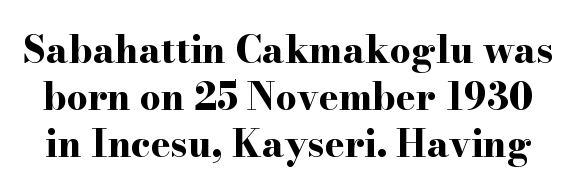
Q: Is the text bold? A: Yes.
Q: Is the text italic (slanted)? A: No, it is upright.
Q: Is the typeface a serif or a sans-serif typeface? A: Serif.
Q: Is the text underlined? A: No.
Q: Is the spacing between letters normal or unusually wide? A: Normal.
Q: Is the spacing between lines tight, normal or loose? A: Normal.
Q: Width (condensed, normal, or wide)? A: Wide.
Q: Stroke contrast? A: High.
Q: x-height? A: Small.
Q: Monospaced? A: No.
